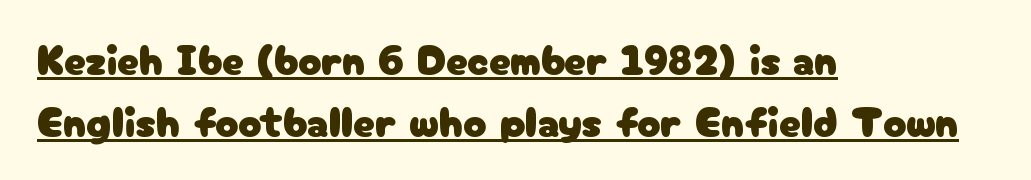
Do the characters align in a grid? No, the font is proportional. Check where the strokes stop: nothing finishes them off — pure sans. Italic? Not at all — the glyphs are vertical. A continuous stroke trails under the words, as in a hyperlink. The rendering uses a moderate line-height, typical for paragraphs. Between one letter and the next there's only the usual sliver of space.
